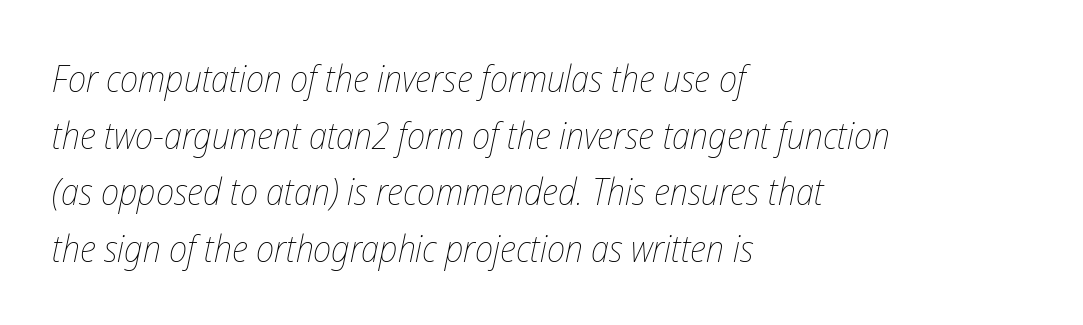
This sample has the flowing, uneven cadence of proportional lettering. The ragged edge is on the right, which tells us the setting is flush left. The gaps between neighbouring characters are ordinary and unremarkable. No chunkiness to these letters — they're not bold.
